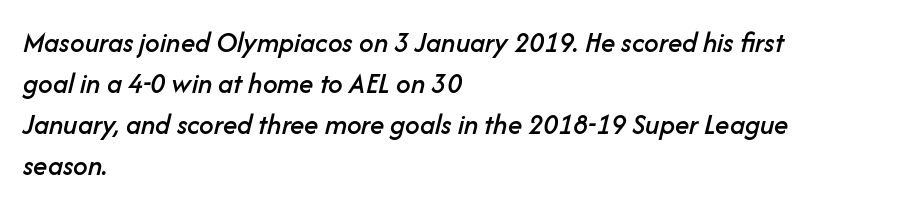
Q: Is the text italic (slanted)? A: Yes, it leans right by about 14 degrees.
Q: Is the text underlined? A: No.
Q: How is the paragraph aligned? A: Left-aligned.
Q: Is the spacing between letters normal or unusually wide? A: Normal.
Q: Is the spacing between lines tight, normal or loose? A: Normal.
Q: Width (condensed, normal, or wide)? A: Normal.
Q: Stroke contrast? A: Low.
Q: x-height? A: Medium.
Q: Monospaced? A: No.
